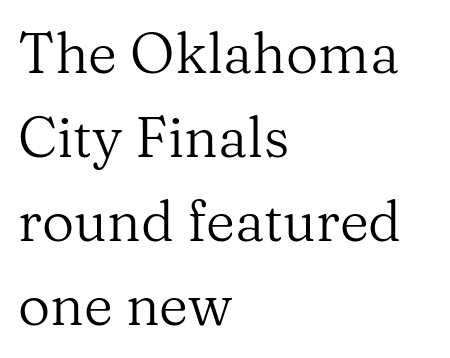
The axis of the letterforms is exactly vertical. The rows are spaced the way most documents space them. Decoration check: the copy has no underline. The designer went with a serif here, giving each stem small feet. Look at the tracking — it's just the regular setting, nothing added.
